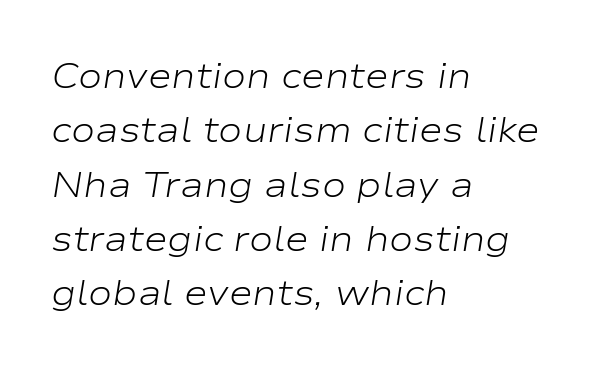
The image shows 36 px light, wide type, italic (leaning right); set left-aligned, normal line spacing (1.51x), normal letter spacing, not underlined; low stroke contrast and a medium x-height.
